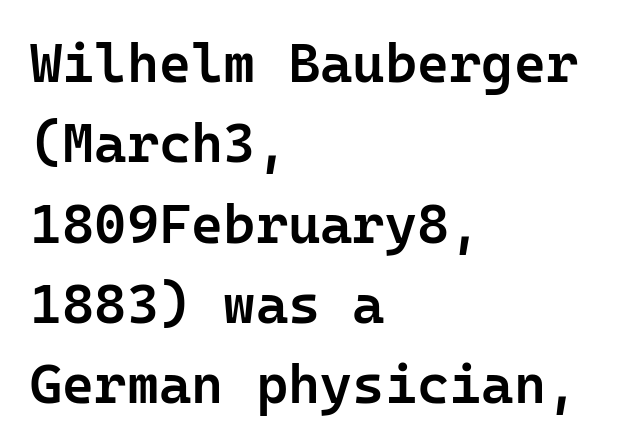
Between one letter and the next there's only the usual sliver of space. In CSS terms this would be text-align: left. The gap between lines stays unmarked. The letters carry no serifs — their stems end cleanly without finishing strokes. This is moderately heavy type, rendered in semibold.
